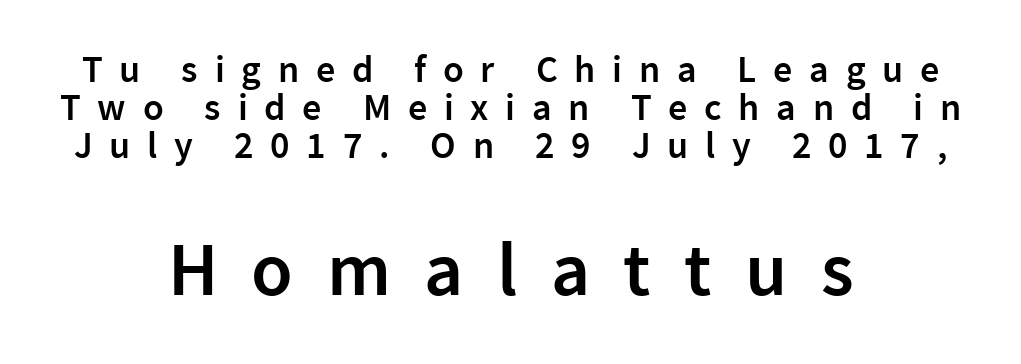
{"serif": "no", "italic": "no", "bold": "semi", "weight": "semibold", "width": "normal", "stroke_contrast": "low", "x_height": "medium", "monospaced": "no", "underline": "no", "align": "center", "line_spacing": "tight", "line_spacing_ratio": 1.0, "letter_spacing": "wide", "letter_spacing_em": 0.44, "larger_block": "second", "size_ratio": 2.0, "glyph_px": 76}
